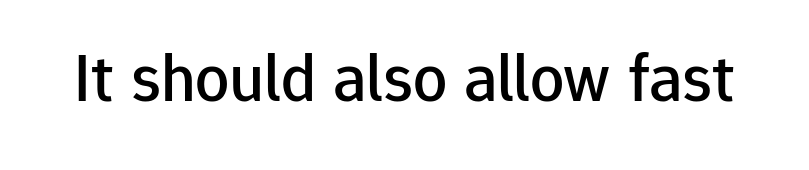
{"serif": "no", "italic": "no", "width": "normal", "stroke_contrast": "low", "x_height": "medium", "monospaced": "no", "underline": "no", "letter_spacing": "normal", "letter_spacing_em": 0.0, "glyph_px": 68}
